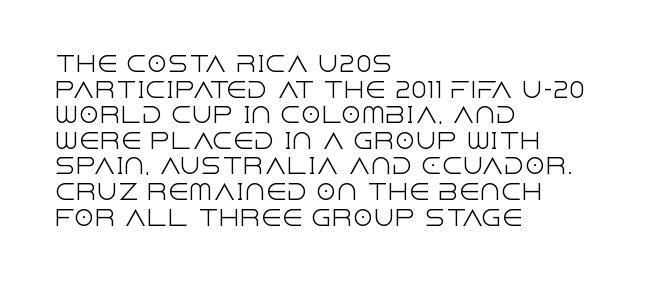
{"italic": "no", "bold": "no", "underline": "no", "align": "left", "line_spacing_ratio": 1.22, "letter_spacing": "normal", "letter_spacing_em": 0.0, "glyph_px": 21}
